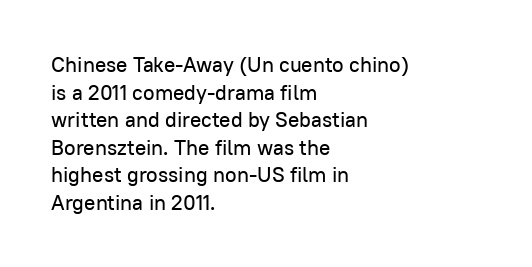
Line starts are locked; line ends wander. Leading matches the norm, producing a regular column. Characters remain perfectly vertical along every line. The area under the type is left untouched. Caption: standard tracking, unaltered.
